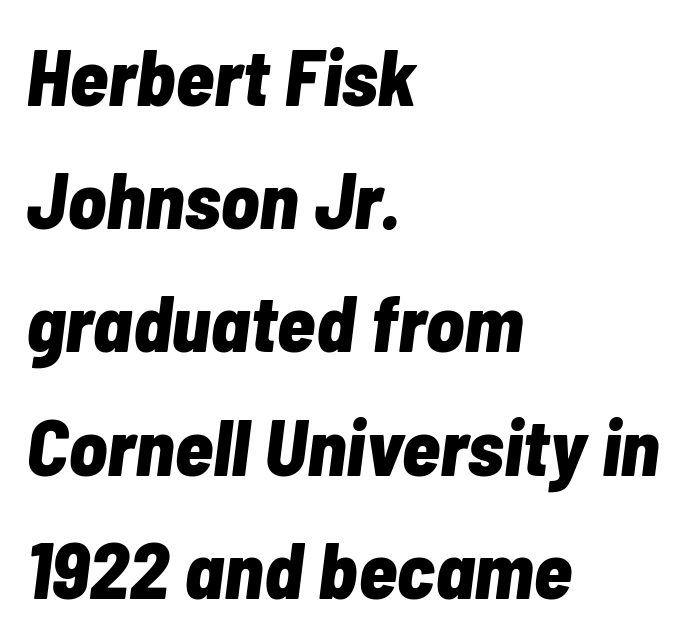
The image shows 80 px bold, condensed type, italic (leaning right); set left-aligned, normal line spacing (1.54x), normal letter spacing, not underlined; low stroke contrast and a medium x-height.
